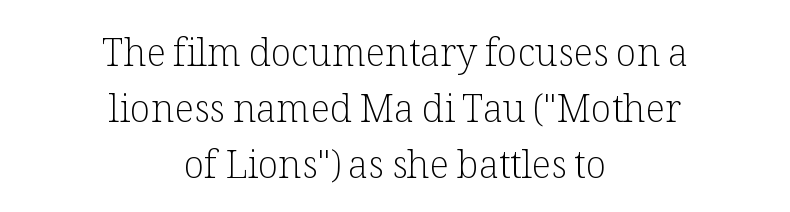
The space directly below the letters is spotless. The typesetting does not lean heavy: it is not bold. Is there much room between lines? A standard amount, neither cramped nor airy. Do the characters align in a grid? No, the font is proportional. The font family rendered here belongs to the serif group. The paragraph has two soft edges and a firm central axis.
